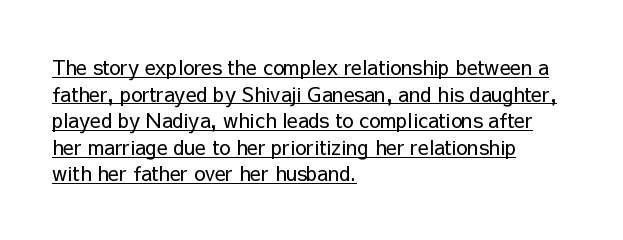
Q: Is the text bold? A: No.
Q: Is the text italic (slanted)? A: No, it is upright.
Q: Is the text underlined? A: Yes.
Q: How is the paragraph aligned? A: Left-aligned.
Q: Is the spacing between letters normal or unusually wide? A: Normal.
Q: Is the spacing between lines tight, normal or loose? A: Normal.
